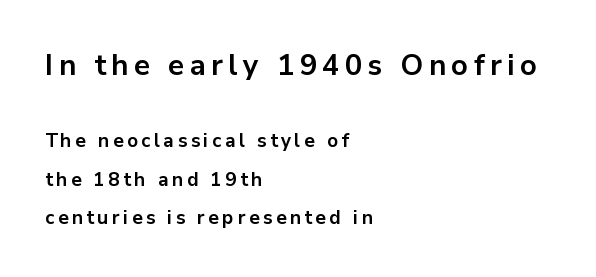
Q: Is the text bold? A: Yes.
Q: Is the text italic (slanted)? A: No, it is upright.
Q: Is the typeface a serif or a sans-serif typeface? A: Sans-serif.
Q: Is the text underlined? A: No.
Q: How is the paragraph aligned? A: Left-aligned.
Q: Is the spacing between lines tight, normal or loose? A: Loose.
Q: Which block of text is set in a larger size, the first (top) or the second (bottom)? A: The first (top) one.
Q: Width (condensed, normal, or wide)? A: Normal.
Q: Stroke contrast? A: Low.
Q: x-height? A: Medium.
Q: Monospaced? A: No.
